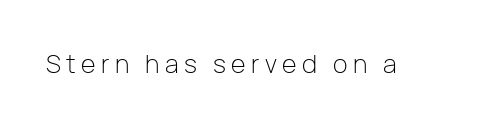
Caption: face not bold, strokes unweighted. Posture: vertical. The letters are spread apart with noticeably loose tracking. The baseline area is clear.
